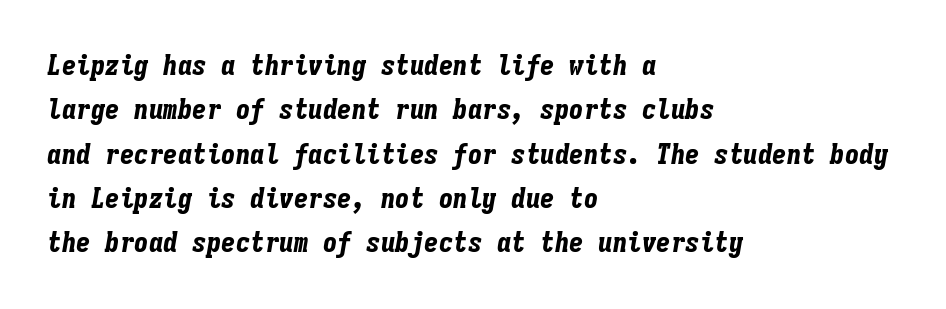
The image shows 29 px bold, condensed type, italic (leaning right), monospaced; set left-aligned, normal line spacing (1.53x), normal letter spacing, not underlined; low stroke contrast and a medium x-height.
